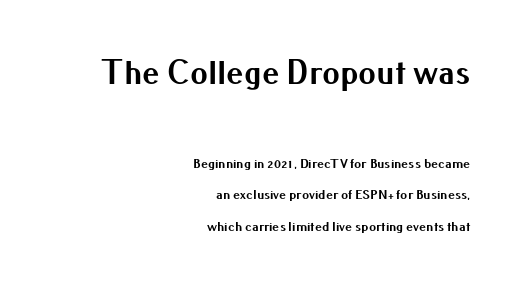
Rendered with straight, roman letterforms. The strip under each line holds only bare page. Proportional: the letters do not fall into vertical columns. Bold? Absolutely — the strokes are thick and heavy.
